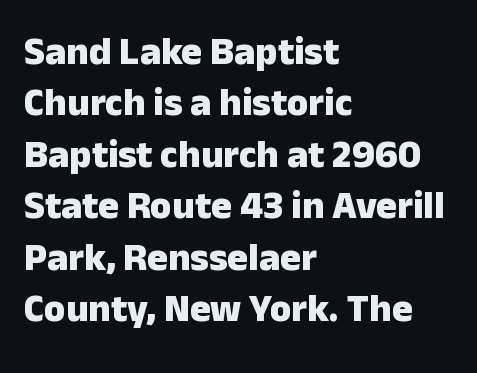
Alignment: flush left. These lines carry a lot of weight — the face is fully bold. In terms of letterform style, serifs are entirely absent. Has an underline been added? It has not.
